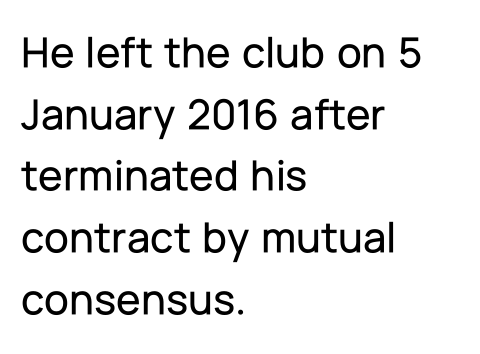
{"serif": "no", "italic": "no", "width": "normal", "stroke_contrast": "low", "x_height": "medium", "monospaced": "no", "underline": "no", "align": "left", "line_spacing": "normal", "line_spacing_ratio": 1.37, "letter_spacing": "normal", "letter_spacing_em": 0.0, "glyph_px": 45}
